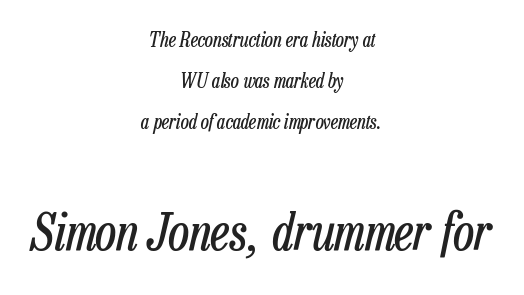
Q: Is the text bold? A: No.
Q: Is the text italic (slanted)? A: Yes, it leans right by about 13 degrees.
Q: Is the text underlined? A: No.
Q: How is the paragraph aligned? A: Centered.
Q: Is the spacing between letters normal or unusually wide? A: Normal.
Q: Is the spacing between lines tight, normal or loose? A: Loose.
Q: Which block of text is set in a larger size, the first (top) or the second (bottom)? A: The second (bottom) one.
Q: Width (condensed, normal, or wide)? A: Condensed.
Q: Stroke contrast? A: Low.
Q: x-height? A: Medium.
Q: Monospaced? A: No.
